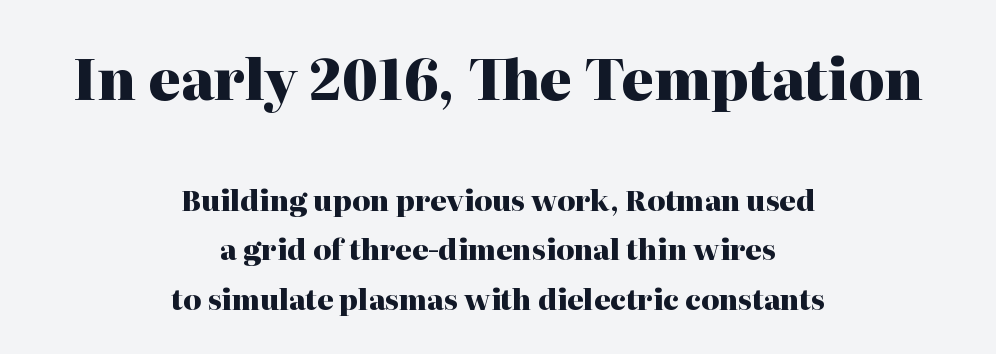
{"serif": "yes", "italic": "no", "bold": "yes", "weight": "heavy", "width": "normal", "stroke_contrast": "high", "x_height": "medium", "monospaced": "no", "underline": "no", "align": "center", "line_spacing_ratio": 1.77, "letter_spacing": "normal", "letter_spacing_em": 0.0, "larger_block": "first", "size_ratio": 2.0, "glyph_px": 56}
